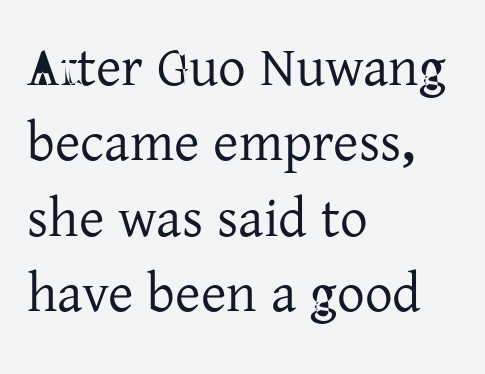
Q: Is the text italic (slanted)? A: No, it is upright.
Q: Is the typeface a serif or a sans-serif typeface? A: Serif.
Q: Is the text underlined? A: No.
Q: How is the paragraph aligned? A: Left-aligned.
Q: Is the spacing between letters normal or unusually wide? A: Normal.
Q: Is the spacing between lines tight, normal or loose? A: Normal.
Q: Width (condensed, normal, or wide)? A: Normal.
Q: Stroke contrast? A: Low.
Q: x-height? A: Medium.
Q: Monospaced? A: No.
